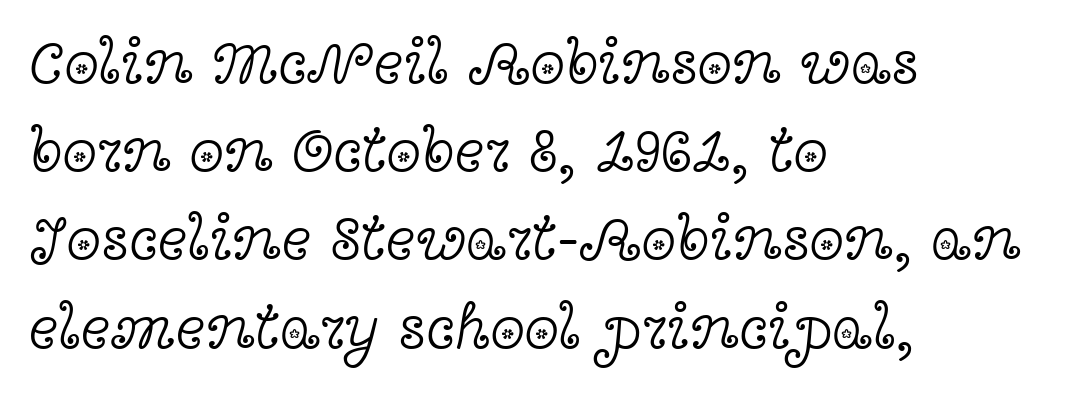
Q: Is the text bold? A: No.
Q: Is the text italic (slanted)? A: Yes.
Q: Is the typeface a serif or a sans-serif typeface? A: Serif.
Q: Is the text underlined? A: No.
Q: How is the paragraph aligned? A: Left-aligned.
Q: Is the spacing between letters normal or unusually wide? A: Normal.
Q: Is the spacing between lines tight, normal or loose? A: Normal.
Q: Width (condensed, normal, or wide)? A: Wide.
Q: x-height? A: Medium.
Q: Monospaced? A: No.
